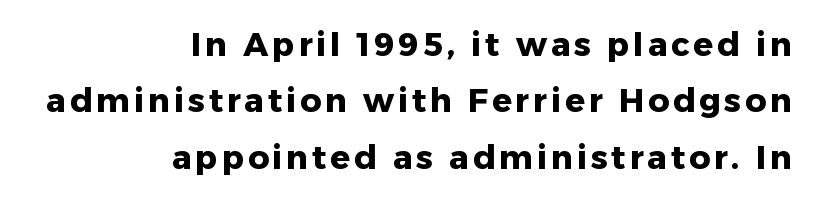
Note: no serifs on the glyphs. The letters advance in unequal steps, a hallmark of proportional type. Descenders hang freely into open space. Which margin do the lines hug? The right one — the left edge is uneven.
